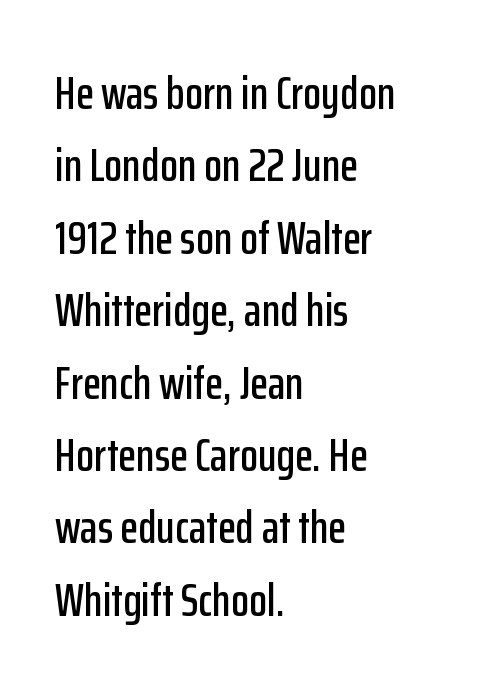
Q: Is the text italic (slanted)? A: No, it is upright.
Q: Is the typeface a serif or a sans-serif typeface? A: Sans-serif.
Q: Is the text underlined? A: No.
Q: How is the paragraph aligned? A: Left-aligned.
Q: Is the spacing between letters normal or unusually wide? A: Normal.
Q: Is the spacing between lines tight, normal or loose? A: Normal.
Q: Width (condensed, normal, or wide)? A: Condensed.
Q: Stroke contrast? A: Low.
Q: x-height? A: Medium.
Q: Monospaced? A: No.
